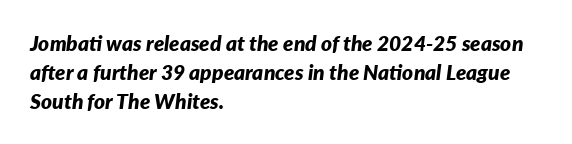
Descender tails drop into unmarked territory. Characters follow at the spacing the type designer built in. Heft: maximum for text — a bold. Does the leading feel generous? No, just average. You can tell it's italic because the verticals aren't actually vertical.
